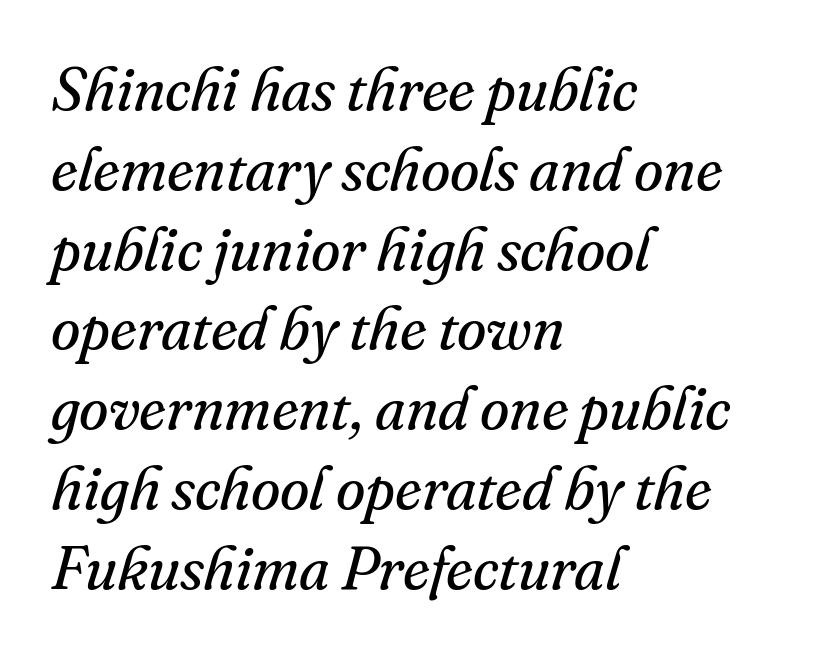
The image shows 60 px regular-weight serif type, italic (leaning right); set left-aligned, normal line spacing (1.33x), normal letter spacing, not underlined; medium stroke contrast and a small x-height.
